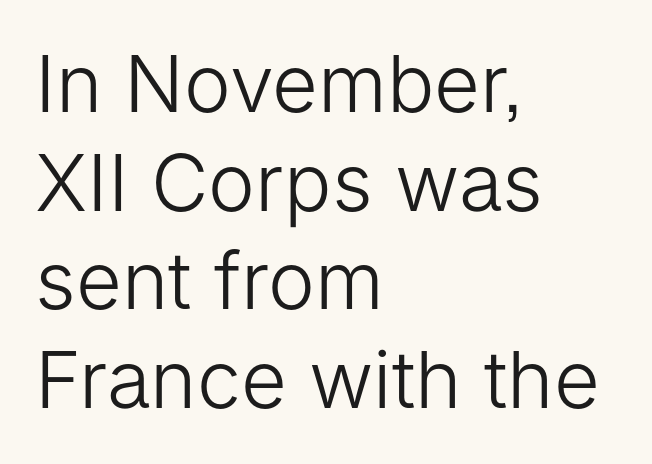
{"serif": "no", "italic": "no", "bold": "no", "weight": "light", "width": "normal", "stroke_contrast": "low", "x_height": "medium", "monospaced": "no", "underline": "no", "align": "left", "line_spacing": "normal", "line_spacing_ratio": 1.25, "letter_spacing": "normal", "letter_spacing_em": 0.0, "glyph_px": 79}
